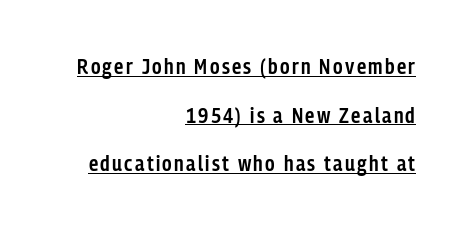
{"italic": "no", "bold": "semi", "underline": "yes", "align": "right", "line_spacing": "loose", "line_spacing_ratio": 2.32, "glyph_px": 21}
